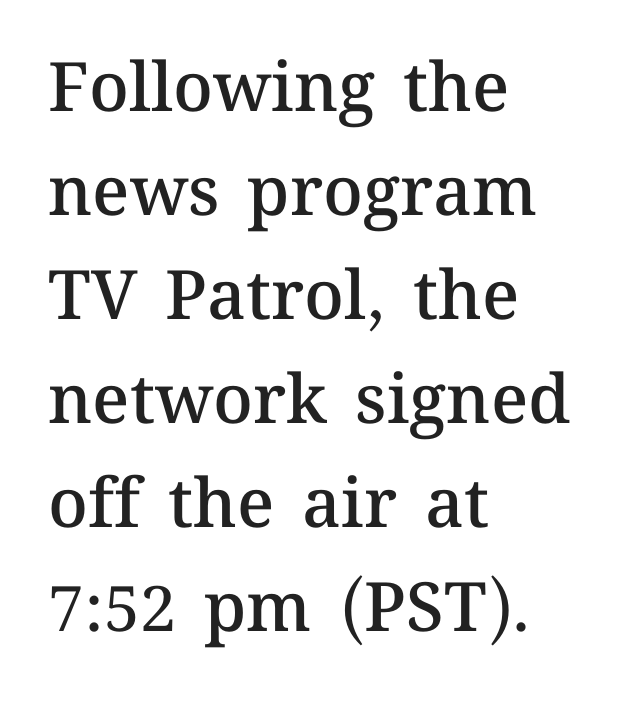
{"italic": "no", "bold": "semi", "weight": "semibold", "width": "normal", "stroke_contrast": "medium", "x_height": "medium", "monospaced": "no", "underline": "no", "align": "left", "line_spacing": "normal", "line_spacing_ratio": 1.53, "letter_spacing": "normal", "letter_spacing_em": 0.0, "glyph_px": 68}
